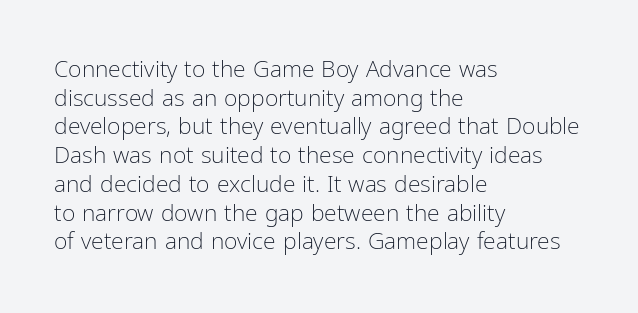
{"italic": "no", "bold": "no", "underline": "no", "align": "left", "line_spacing": "normal", "line_spacing_ratio": 1.25, "letter_spacing": "normal", "letter_spacing_em": 0.0, "glyph_px": 23}
